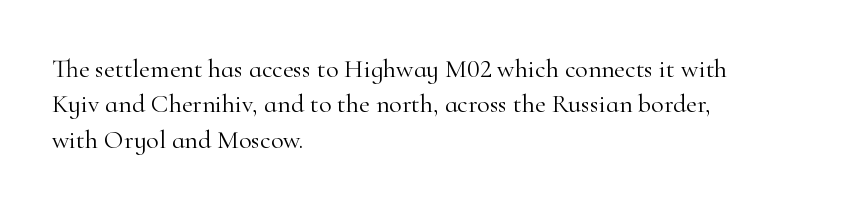
{"italic": "no", "bold": "no", "underline": "no", "align": "left", "line_spacing": "normal", "line_spacing_ratio": 1.36, "letter_spacing": "normal", "letter_spacing_em": 0.0, "glyph_px": 26}
